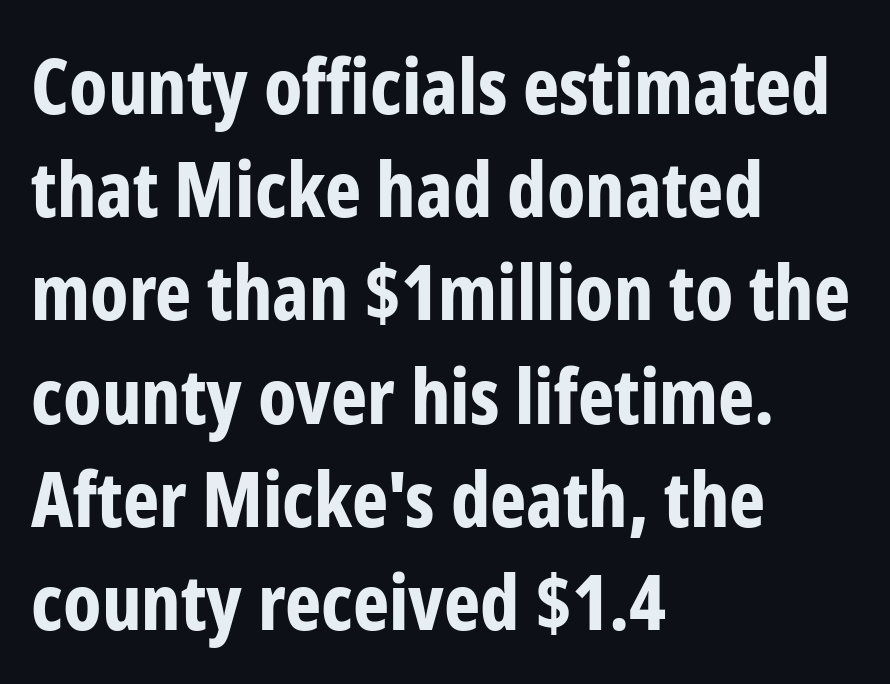
Tracking here is standard; glyphs follow each other at the usual distance. Note the varied advance widths — an 'i' is clearly narrower than an 'm'. Ascenders rise straight up at ninety degrees. The strokes are fattened all the way to bold.
